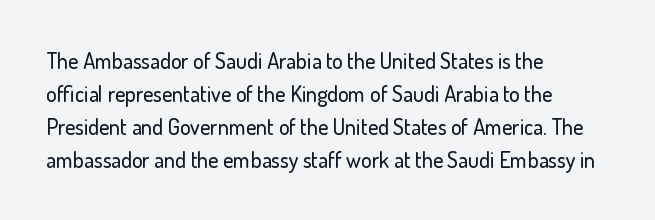
A clean baseline with only descenders dipping below it. Standard letterfit; no display-style spreading of the glyphs. Notice how descenders clear the ascenders below comfortably — that's standard leading. It's the straight-up-and-down kind of type. Does the copy run flush right? No — it runs flush left.
